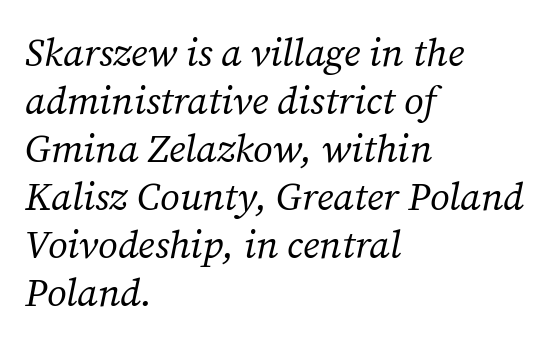
The space directly below the letters is spotless. You can tell from the footed stems that serif type was used. Here the designer chose a conventional face with non-uniform glyph widths. The whole block is typeset with a tilt.
